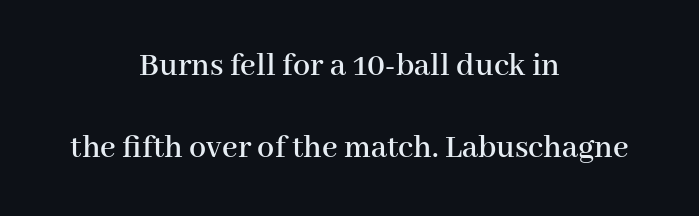
Q: Is the text italic (slanted)? A: No, it is upright.
Q: Is the typeface a serif or a sans-serif typeface? A: Serif.
Q: Is the text underlined? A: No.
Q: How is the paragraph aligned? A: Centered.
Q: Is the spacing between letters normal or unusually wide? A: Normal.
Q: Is the spacing between lines tight, normal or loose? A: Loose.
Q: Width (condensed, normal, or wide)? A: Normal.
Q: Stroke contrast? A: High.
Q: x-height? A: Medium.
Q: Monospaced? A: No.
